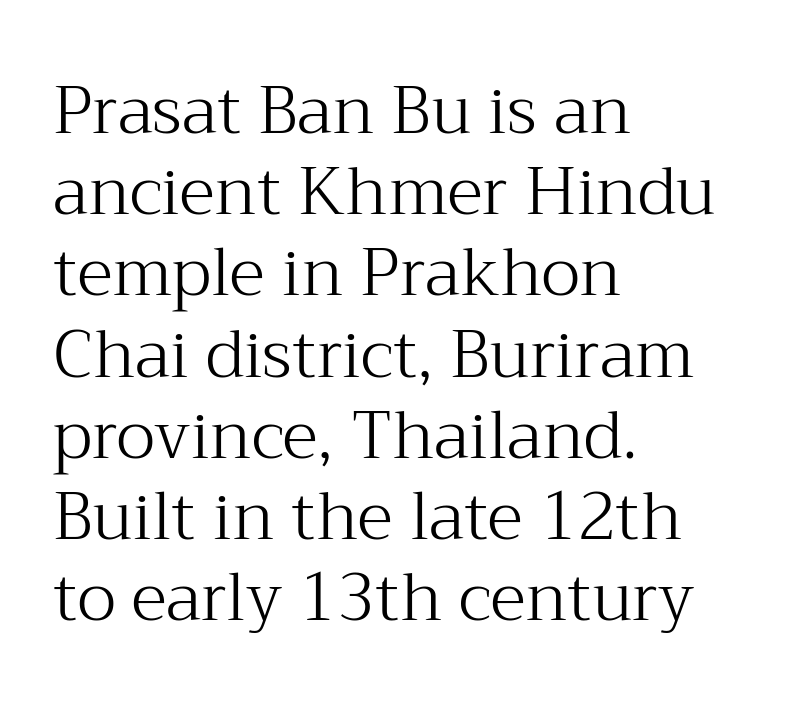
Q: Is the text bold? A: No.
Q: Is the text italic (slanted)? A: No, it is upright.
Q: Is the typeface a serif or a sans-serif typeface? A: Serif.
Q: Is the text underlined? A: No.
Q: How is the paragraph aligned? A: Left-aligned.
Q: Is the spacing between letters normal or unusually wide? A: Normal.
Q: Width (condensed, normal, or wide)? A: Normal.
Q: Stroke contrast? A: Medium.
Q: x-height? A: Medium.
Q: Monospaced? A: No.
